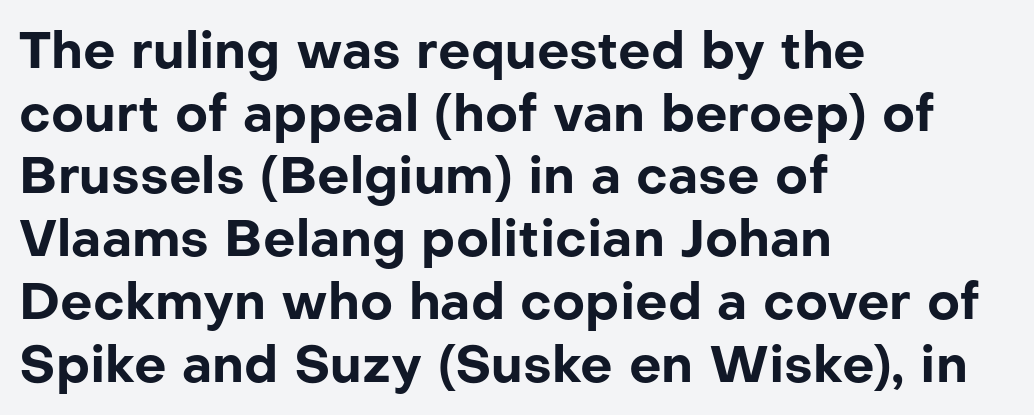
Summary of weight: heavy, a full bold. Check where the strokes stop: nothing finishes them off — pure sans. Letter spacing: default. Each line starts at the same left margin while the right side varies. Nope, not italic — everything's standing straight. These lines are rendered in a variable-pitch font.
